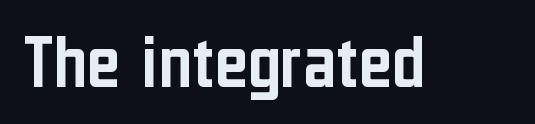
{"serif": "no", "italic": "no", "width": "condensed", "stroke_contrast": "low", "x_height": "medium", "monospaced": "no", "underline": "no", "letter_spacing": "normal", "letter_spacing_em": 0.0, "glyph_px": 79}
